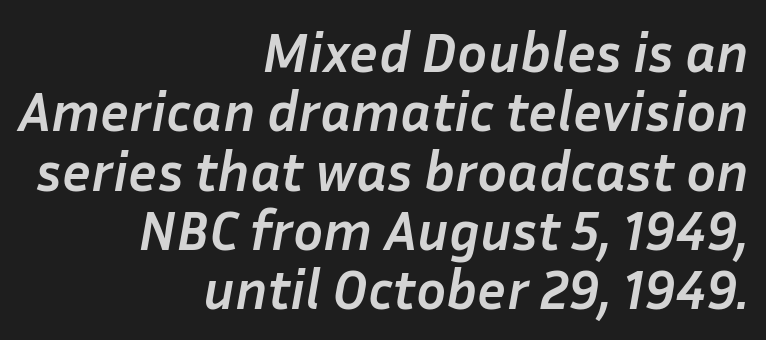
Weight check: bold — yes, fully. Reading down the block, your eye finds every line finishing at a fixed right position. The face used here is rendered with its standard letterfit. One glance says dense: line gaps are narrower than usual.
